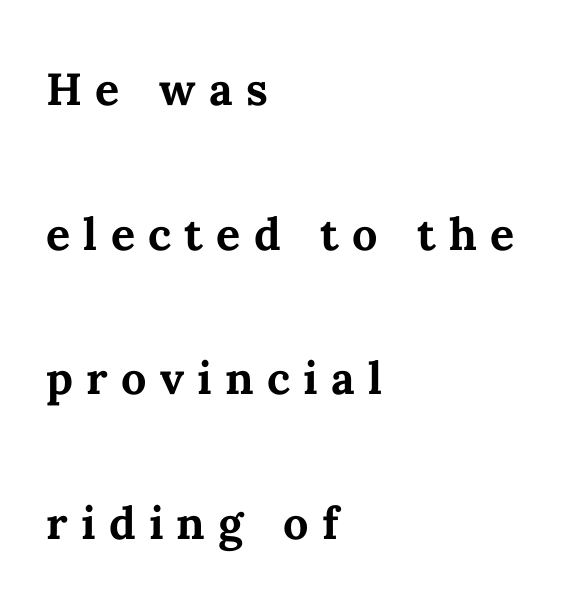
{"italic": "no", "bold": "yes", "weight": "semibold", "width": "normal", "stroke_contrast": "medium", "x_height": "medium", "monospaced": "no", "underline": "no", "align": "left", "line_spacing": "loose", "line_spacing_ratio": 2.41, "letter_spacing": "wide", "letter_spacing_em": 0.22, "glyph_px": 60}
